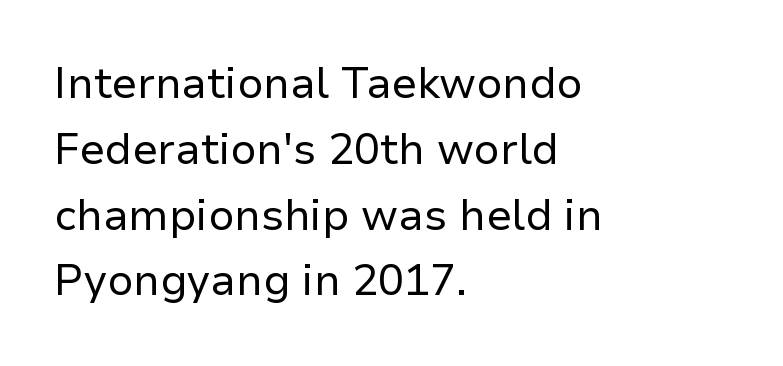
The image shows 43 px regular-weight sans-serif type, upright; set left-aligned, normal line spacing (1.53x), normal letter spacing, not underlined; low stroke contrast and a medium x-height.
